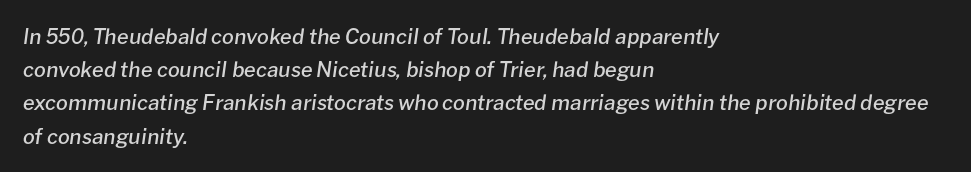
The image shows 21 px text type, italic (leaning right); set left-aligned, normal line spacing (1.58x), normal letter spacing, not underlined.
